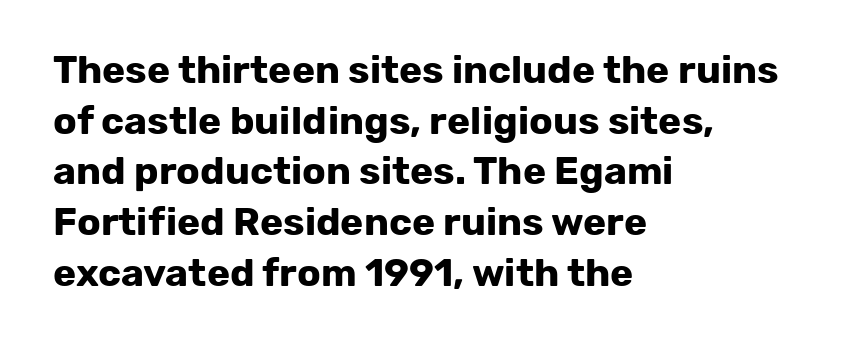
Bold? Absolutely — the strokes are thick and heavy. The designer left line spacing at the default. Looks like regular typesetting: each glyph gets only the width it needs. You could call the tracking neutral — neither tight nor loose.
